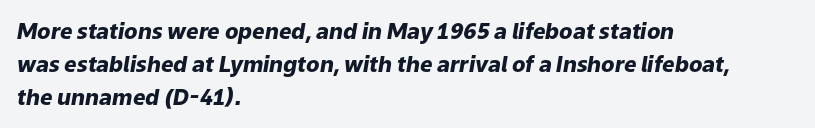
{"italic": "yes", "lean": "right", "slant_degrees": 9, "bold": "yes", "underline": "no", "align": "left", "line_spacing": "normal", "line_spacing_ratio": 1.49, "letter_spacing": "normal", "letter_spacing_em": 0.0, "glyph_px": 22}
